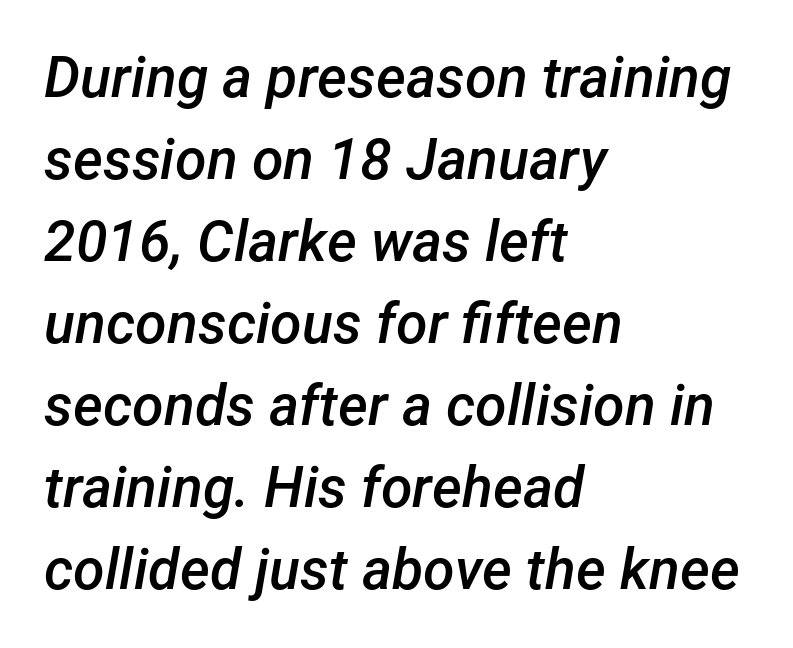
The image shows 57 px semibold type, italic (leaning right); set left-aligned, normal line spacing (1.44x), normal letter spacing, not underlined; low stroke contrast and a medium x-height.
